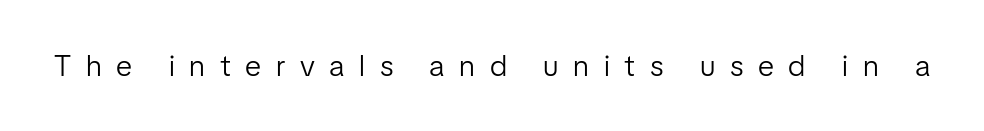
The image shows 30 px light sans-serif type, upright; set unusually wide letter spacing (+0.49 em), not underlined; low stroke contrast and a medium x-height.
